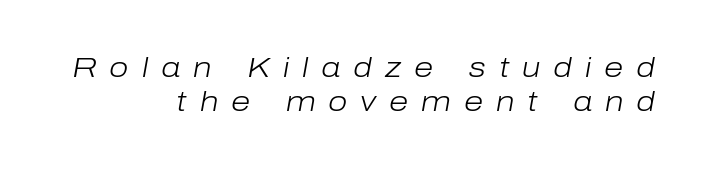
Q: Is the text bold? A: No.
Q: Is the text italic (slanted)? A: Yes, it leans right by about 10 degrees.
Q: Is the text underlined? A: No.
Q: How is the paragraph aligned? A: Right-aligned.
Q: Is the spacing between letters normal or unusually wide? A: Unusually wide.
Q: Width (condensed, normal, or wide)? A: Normal.
Q: Stroke contrast? A: Low.
Q: x-height? A: Medium.
Q: Monospaced? A: No.
